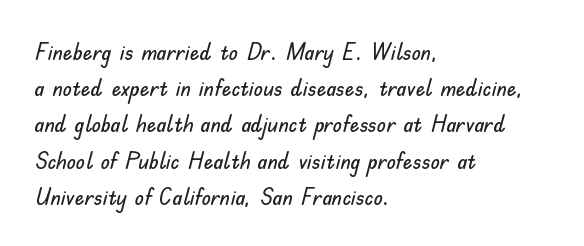
The image shows 24 px text type; set left-aligned, normal line spacing (1.51x), normal letter spacing, not underlined.
